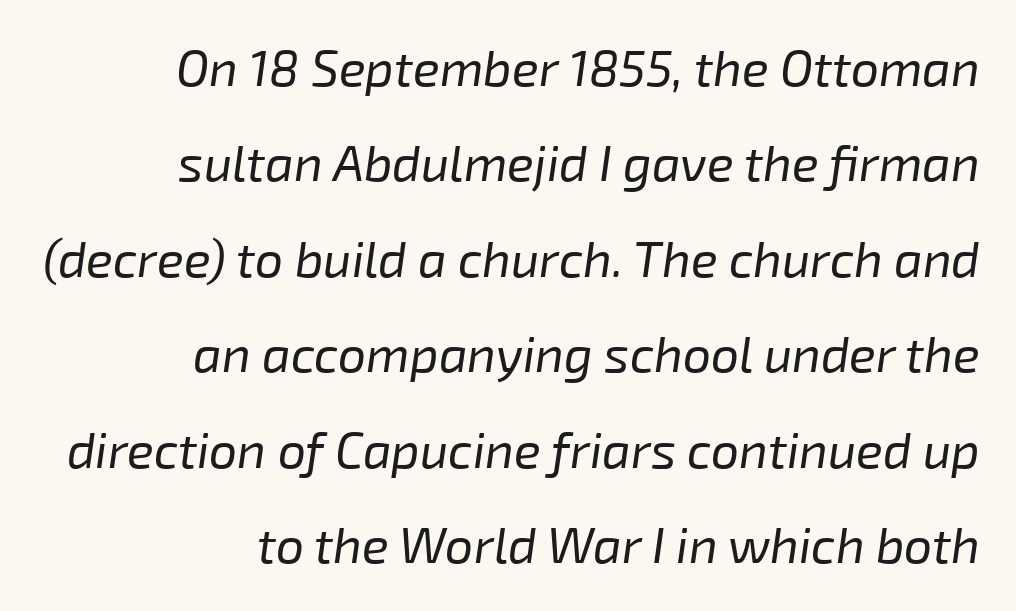
The image shows 50 px regular-weight type, italic (leaning right); set right-aligned, loose line spacing (1.91x), normal letter spacing, not underlined; low stroke contrast and a medium x-height.
